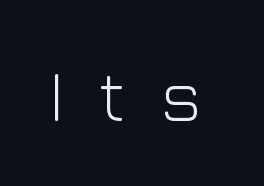
{"serif": "no", "italic": "no", "bold": "no", "weight": "light", "width": "normal", "stroke_contrast": "low", "x_height": "medium", "monospaced": "no", "underline": "no", "letter_spacing": "wide", "letter_spacing_em": 0.47, "glyph_px": 75}
